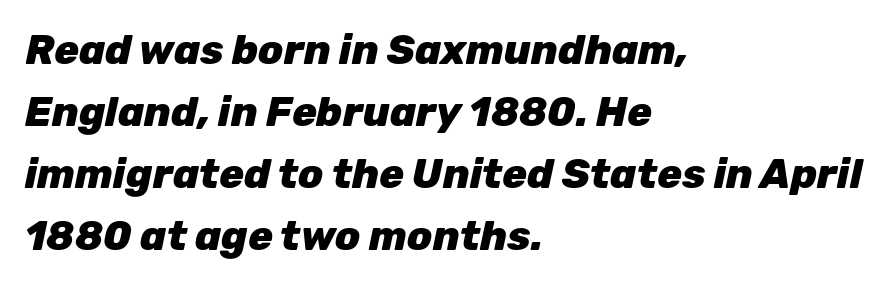
{"italic": "yes", "lean": "right", "slant_degrees": 12, "bold": "yes", "weight": "heavy", "width": "normal", "stroke_contrast": "low", "x_height": "medium", "monospaced": "no", "underline": "no", "align": "left", "line_spacing": "normal", "line_spacing_ratio": 1.51, "letter_spacing": "normal", "letter_spacing_em": 0.0, "glyph_px": 41}
